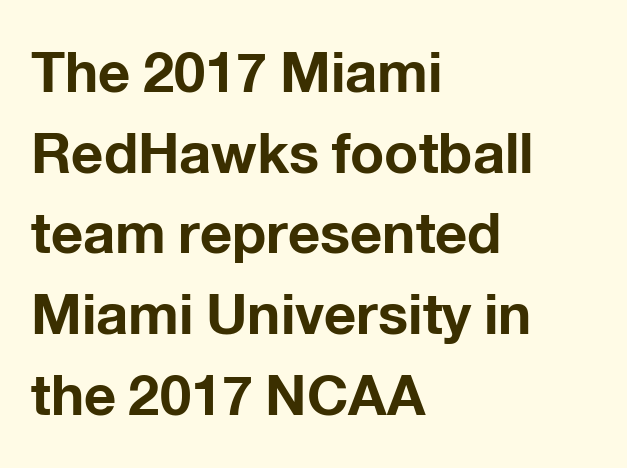
The image shows 56 px bold sans-serif type, upright; set left-aligned, normal line spacing (1.44x), normal letter spacing, not underlined; low stroke contrast and a medium x-height.
